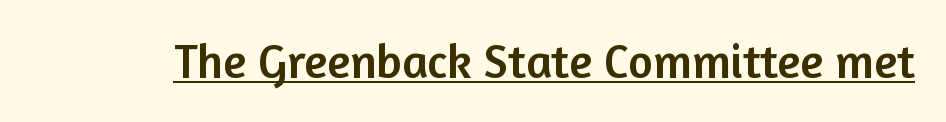
{"serif": "no", "italic": "no", "width": "normal", "stroke_contrast": "low", "x_height": "medium", "monospaced": "no", "underline": "yes", "letter_spacing": "normal", "letter_spacing_em": 0.0, "glyph_px": 48}
